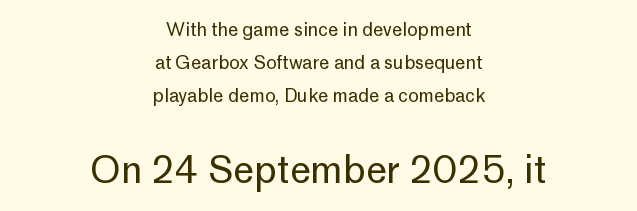
{"serif": "no", "italic": "no", "bold": "no", "weight": "regular", "width": "normal", "stroke_contrast": "low", "x_height": "medium", "monospaced": "no", "underline": "no", "align": "center", "line_spacing_ratio": 1.84, "letter_spacing": "normal", "letter_spacing_em": 0.0, "larger_block": "second", "size_ratio": 2.06, "glyph_px": 37}
